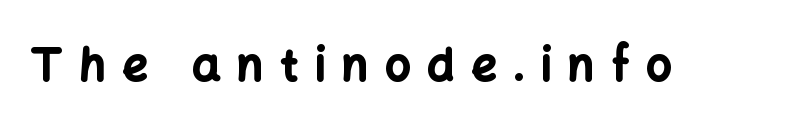
These lines have a slow, spaced-out rhythm from letter to letter. These lines carry a lot of weight — the face is fully bold. The rendering uses natural spacing where letterforms have individual widths. The string is rendered with underlining switched off.
